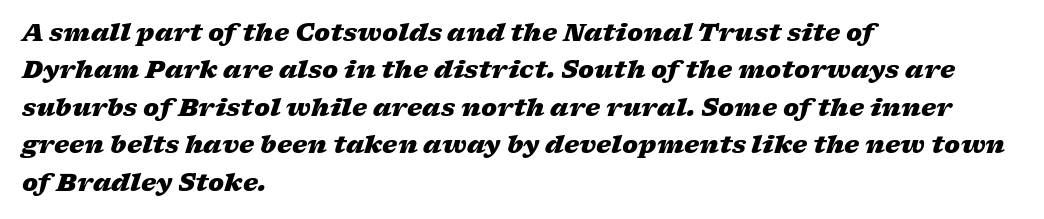
Clear beneath every line of the passage. The rows are spaced the way most documents space them. Line beginnings align vertically; line endings do not. Compared with an ordinary text face, these strokes are far heavier — a full bold. The rendering applies a slant to the glyphs. Honestly, the letter spacing is just normal — you wouldn't notice it.
